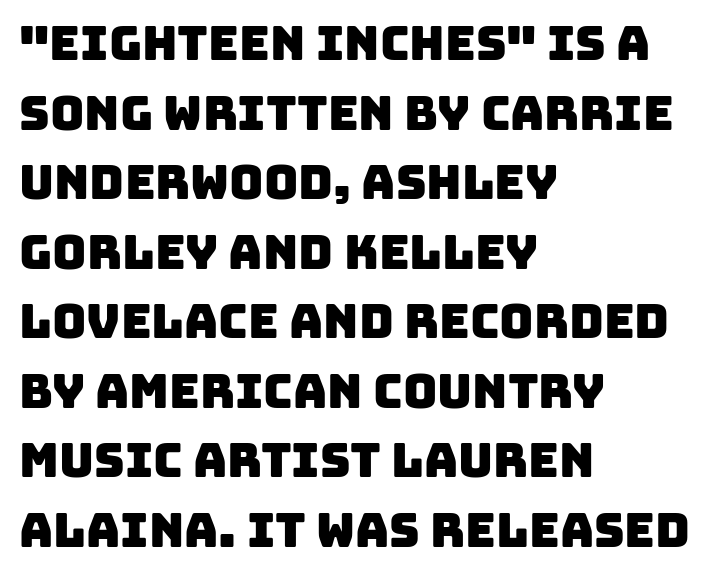
Descenders hang freely into open space. Each line starts at the same left margin while the right side varies. The rendering uses natural spacing where letterforms have individual widths. A typesetter would label this face a sans.
